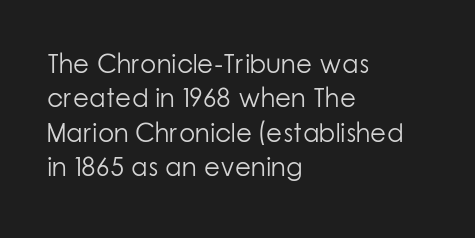
Q: Is the text bold? A: No.
Q: Is the text italic (slanted)? A: No, it is upright.
Q: Is the text underlined? A: No.
Q: How is the paragraph aligned? A: Left-aligned.
Q: Is the spacing between letters normal or unusually wide? A: Normal.
Q: Is the spacing between lines tight, normal or loose? A: Normal.
